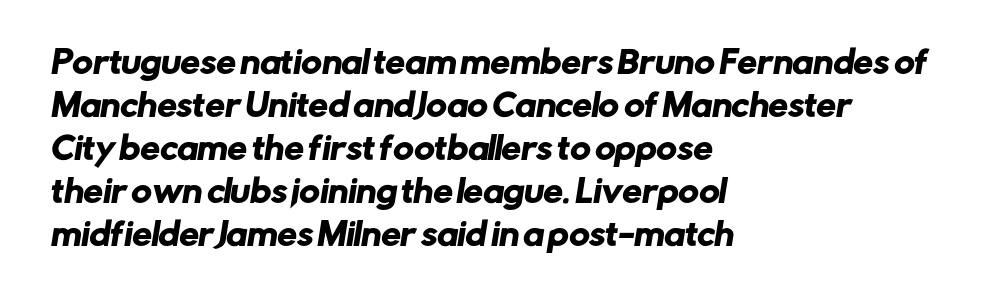
Look at the bottom of the vertical strokes: they stop flat, with no serifs. Just letters on the line, the space beneath them empty. Looks like regular typesetting: each glyph gets only the width it needs. Leftover space on each line is placed entirely after the last word.
